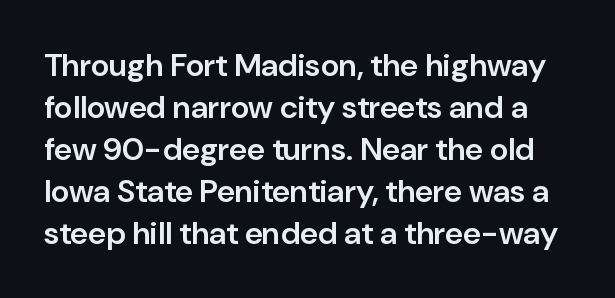
Q: Is the text bold? A: Semi-bold.
Q: Is the text italic (slanted)? A: No, it is upright.
Q: Is the typeface a serif or a sans-serif typeface? A: Sans-serif.
Q: Is the text underlined? A: No.
Q: Is the spacing between letters normal or unusually wide? A: Normal.
Q: Is the spacing between lines tight, normal or loose? A: Normal.
Q: Width (condensed, normal, or wide)? A: Normal.
Q: Stroke contrast? A: Low.
Q: x-height? A: Medium.
Q: Monospaced? A: No.
